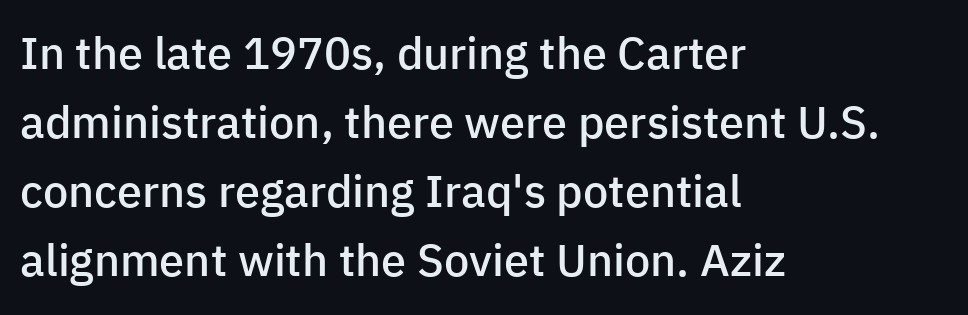
Q: Is the text bold? A: Semi-bold.
Q: Is the text italic (slanted)? A: No, it is upright.
Q: Is the typeface a serif or a sans-serif typeface? A: Sans-serif.
Q: Is the text underlined? A: No.
Q: How is the paragraph aligned? A: Left-aligned.
Q: Is the spacing between letters normal or unusually wide? A: Normal.
Q: Is the spacing between lines tight, normal or loose? A: Normal.
Q: Width (condensed, normal, or wide)? A: Normal.
Q: Stroke contrast? A: Low.
Q: x-height? A: Medium.
Q: Monospaced? A: No.
